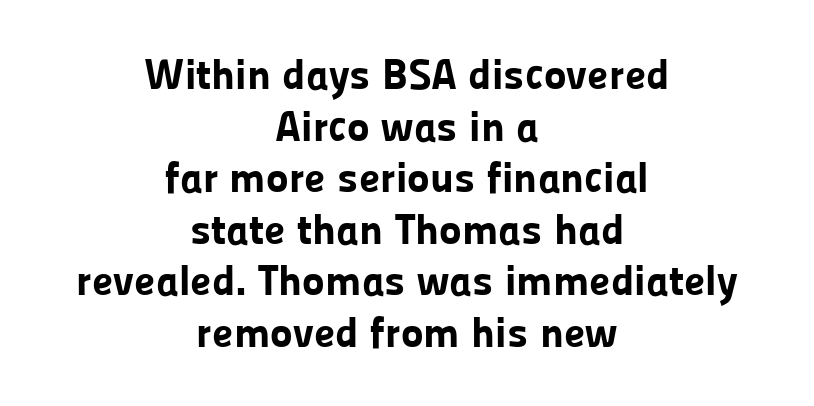
The image shows 43 px bold sans-serif type, upright; set centered, line spacing 1.2x, normal letter spacing, not underlined; low stroke contrast and a medium x-height.
